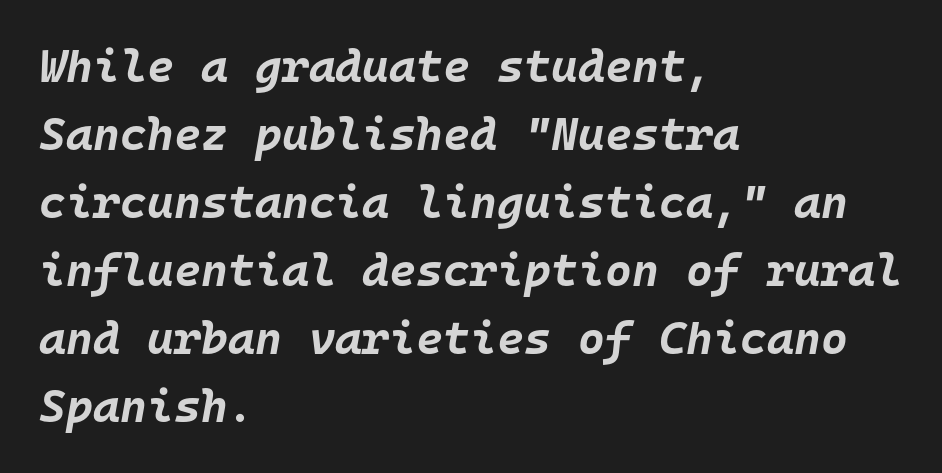
Slanted lettering throughout. Anything drawn beneath the words? Only blank space. Line beginnings align vertically; line endings do not. There is no visible air inserted between adjacent glyphs.
